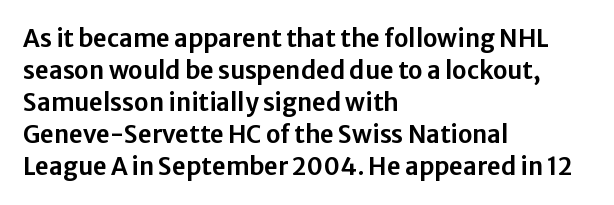
Q: Is the text italic (slanted)? A: No, it is upright.
Q: Is the text underlined? A: No.
Q: How is the paragraph aligned? A: Left-aligned.
Q: Is the spacing between letters normal or unusually wide? A: Normal.
Q: Is the spacing between lines tight, normal or loose? A: Normal.
